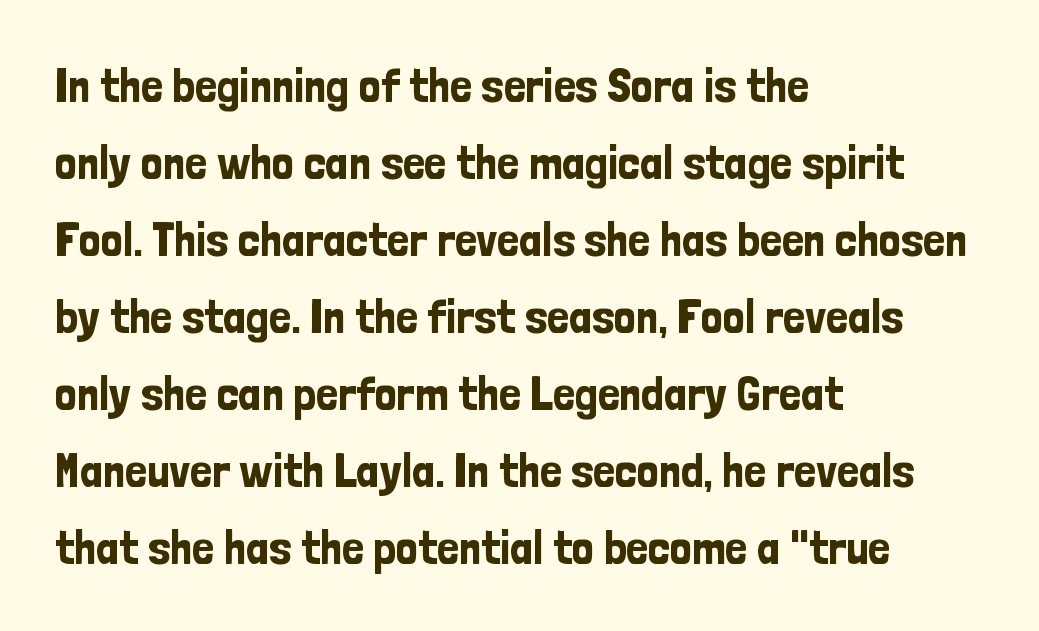
Italic: no, the glyphs are upright roman. Rule under the text: the space is simply empty. These lines stack with their left ends in a neat column. The typeface chosen for these lines omits serifs. Leading: standard.
